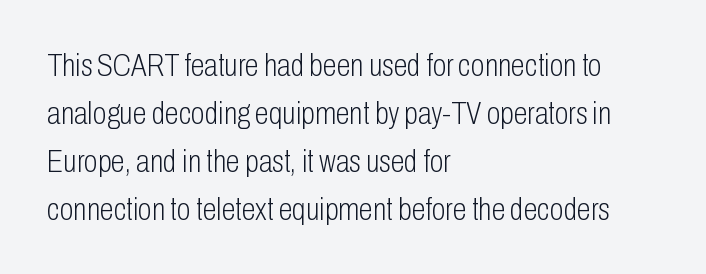
Each line starts at the same left margin while the right side varies. Stems and bowls with no extra thickness — not bold. I'd call this a sans setting — the letters go barefoot. Notice how the stems are strictly vertical — no italics here. Default kerning and tracking; the words read as compact shapes.
